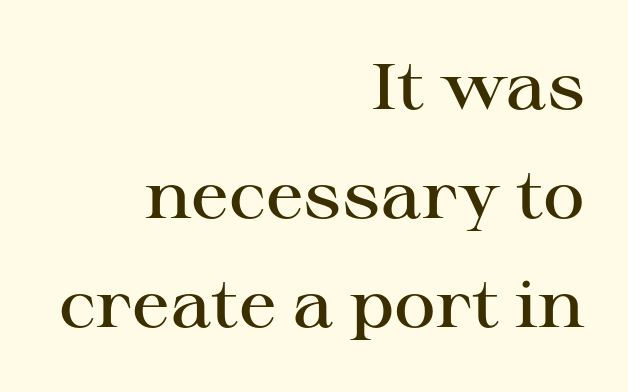
Q: Is the text bold? A: Semi-bold.
Q: Is the text italic (slanted)? A: No, it is upright.
Q: Is the typeface a serif or a sans-serif typeface? A: Serif.
Q: Is the text underlined? A: No.
Q: How is the paragraph aligned? A: Right-aligned.
Q: Is the spacing between letters normal or unusually wide? A: Normal.
Q: Is the spacing between lines tight, normal or loose? A: Normal.
Q: Width (condensed, normal, or wide)? A: Wide.
Q: Stroke contrast? A: High.
Q: x-height? A: Medium.
Q: Monospaced? A: No.
